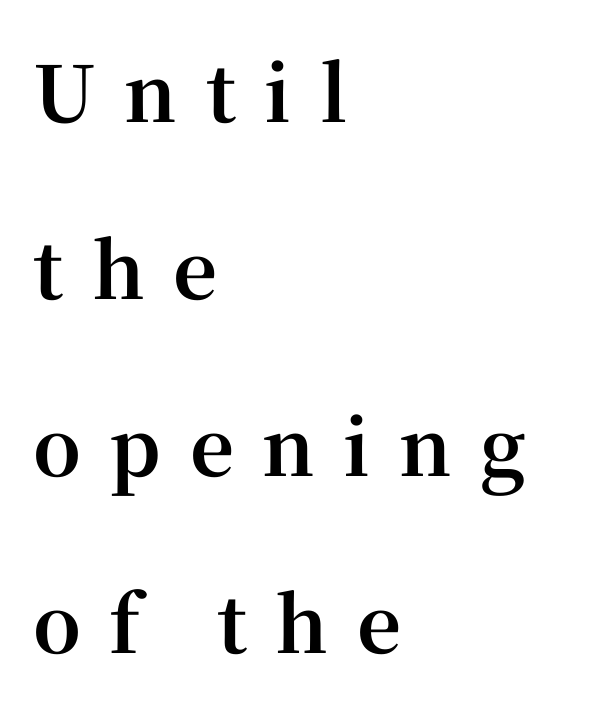
{"serif": "yes", "italic": "no", "bold": "yes", "weight": "bold", "width": "normal", "stroke_contrast": "high", "x_height": "medium", "monospaced": "no", "underline": "no", "align": "left", "line_spacing": "loose", "line_spacing_ratio": 2.3, "letter_spacing": "wide", "letter_spacing_em": 0.37, "glyph_px": 77}
